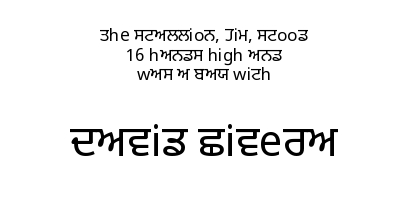
The image shows 42 px light sans-serif type, upright; set centered, tight line spacing (1.15x), normal letter spacing, not underlined; the second (bottom) block is 2.47x larger; low stroke contrast and a large x-height.
